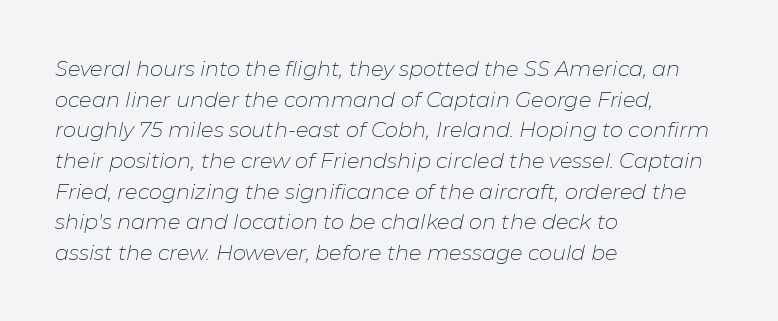
{"italic": "yes", "lean": "right", "slant_degrees": 11, "bold": "no", "underline": "no", "align": "left", "line_spacing": "normal", "line_spacing_ratio": 1.46, "letter_spacing": "normal", "letter_spacing_em": 0.0, "glyph_px": 21}
